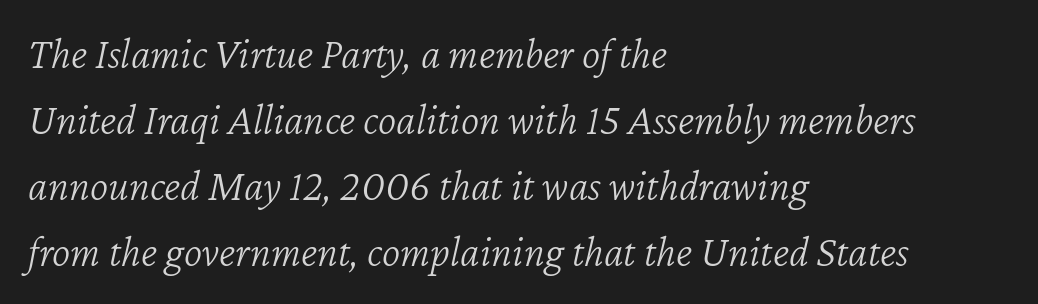
Q: Is the text bold? A: No.
Q: Is the text italic (slanted)? A: Yes, it leans right by about 12 degrees.
Q: Is the text underlined? A: No.
Q: How is the paragraph aligned? A: Left-aligned.
Q: Is the spacing between letters normal or unusually wide? A: Normal.
Q: Is the spacing between lines tight, normal or loose? A: Normal.
Q: Width (condensed, normal, or wide)? A: Normal.
Q: Stroke contrast? A: Low.
Q: x-height? A: Medium.
Q: Monospaced? A: No.
